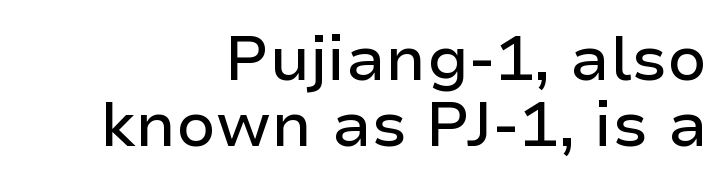
The image shows 63 px sans-serif type, upright; set right-aligned, tight line spacing (1.05x), normal letter spacing, not underlined; low stroke contrast and a medium x-height.
